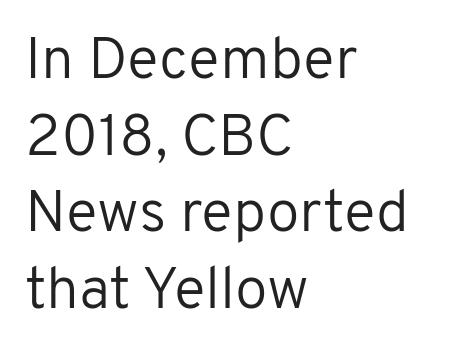
What kind of face is this? One without serifs — a sans. The designer left line spacing at the default. Descenders are the only things crossing below the line. The ragged edge is on the right, which tells us the setting is flush left. Think standard paragraph weight, or any step lighter than that.
